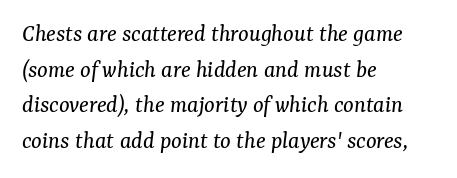
Words float on clear page, feet unadorned. Compared with a centered layout, this one pins lines to the left instead. There's an unmistakable incline to the writing here. Reading down the column, the eye jumps a familiar distance to each next line. Ink coverage per letter is moderate at most. The line texture is even and compact thanks to regular tracking.
